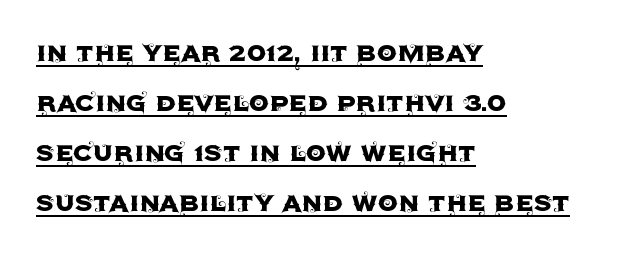
{"serif": "no", "italic": "no", "width": "normal", "x_height": "large", "monospaced": "no", "underline": "yes", "align": "left", "line_spacing": "normal", "line_spacing_ratio": 1.56, "letter_spacing": "normal", "letter_spacing_em": 0.0, "glyph_px": 32}
